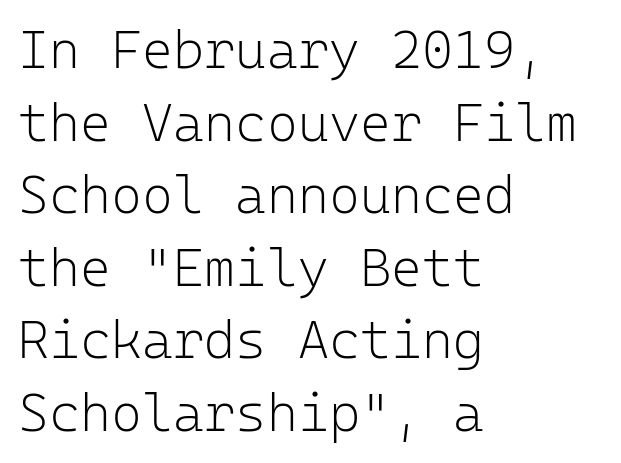
Short and long lines alike share a common starting point at left. Rows of type keep a routine distance in the vertical direction. Is this a heavy cut? Hardly; it is regular or lighter. Here the glyphs are tracked normally, forming tight word shapes. You can tell from the bare stems that sans-serif type was used.
